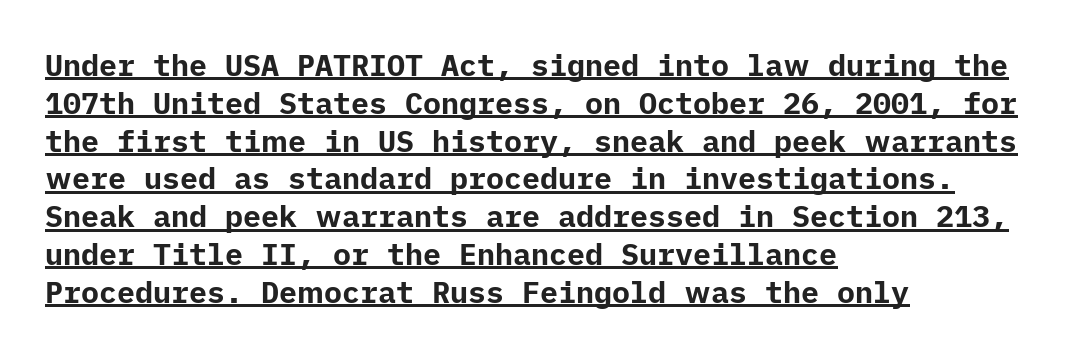
{"serif": "no", "italic": "no", "bold": "yes", "weight": "bold", "width": "normal", "stroke_contrast": "low", "x_height": "medium", "underline": "yes", "align": "left", "line_spacing": "normal", "line_spacing_ratio": 1.26, "letter_spacing": "normal", "letter_spacing_em": 0.0, "glyph_px": 30}
